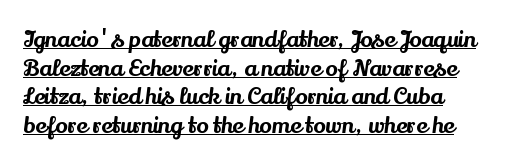
{"underline": "yes", "line_spacing": "normal", "line_spacing_ratio": 1.25, "letter_spacing": "normal", "letter_spacing_em": 0.0, "glyph_px": 23}
